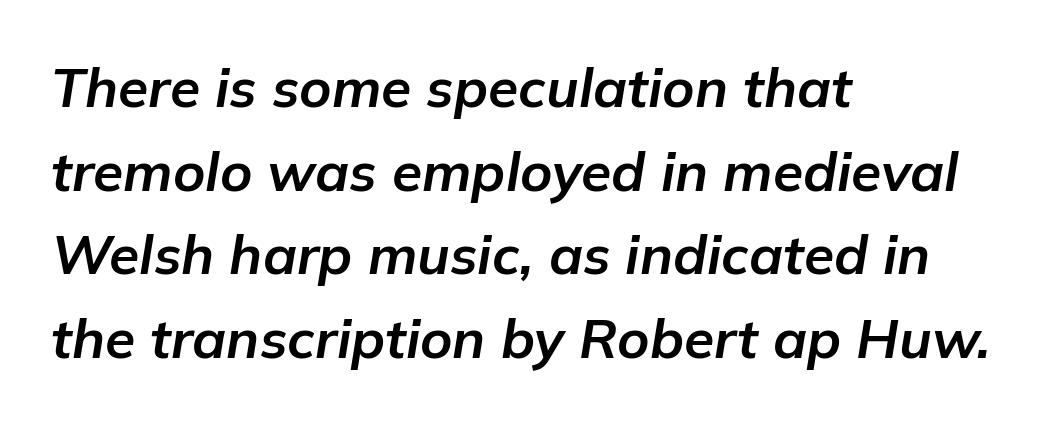
The image shows 55 px bold type, italic (leaning right); set left-aligned, normal line spacing (1.52x), normal letter spacing, not underlined; low stroke contrast and a medium x-height.
